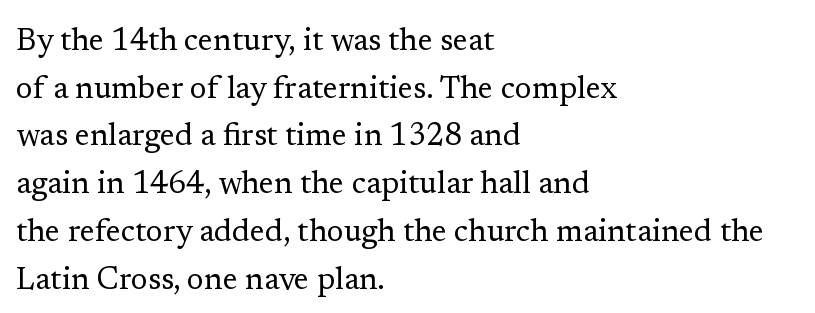
Q: Is the text bold? A: No.
Q: Is the text italic (slanted)? A: No, it is upright.
Q: Is the typeface a serif or a sans-serif typeface? A: Serif.
Q: Is the text underlined? A: No.
Q: How is the paragraph aligned? A: Left-aligned.
Q: Is the spacing between letters normal or unusually wide? A: Normal.
Q: Is the spacing between lines tight, normal or loose? A: Normal.
Q: Width (condensed, normal, or wide)? A: Normal.
Q: Stroke contrast? A: Low.
Q: x-height? A: Medium.
Q: Monospaced? A: No.
